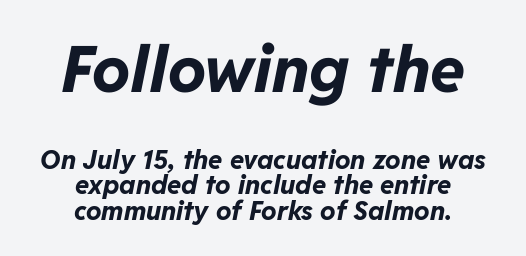
{"italic": "yes", "lean": "right", "slant_degrees": 11, "bold": "yes", "weight": "bold", "width": "normal", "stroke_contrast": "low", "x_height": "medium", "monospaced": "no", "underline": "no", "align": "center", "line_spacing": "tight", "line_spacing_ratio": 0.99, "letter_spacing": "normal", "letter_spacing_em": 0.0, "larger_block": "first", "size_ratio": 2.46, "glyph_px": 64}
